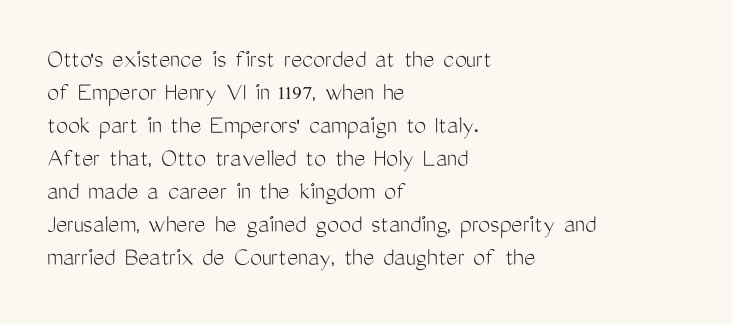
{"italic": "no", "bold": "no", "underline": "no", "align": "left", "line_spacing_ratio": 1.22, "letter_spacing": "normal", "letter_spacing_em": 0.0, "glyph_px": 27}
